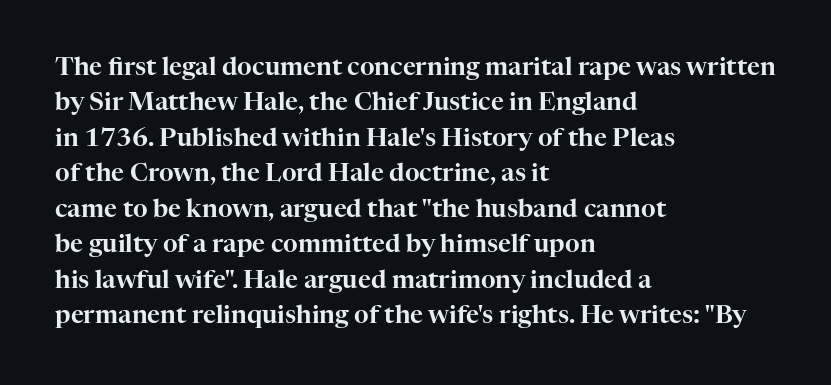
The line texture is even and compact thanks to regular tracking. Glance below the letters and you will spot only blank space. It's the straight-up-and-down kind of type. Each line starts at the same left margin while the right side varies. Reading down the column, the eye jumps a familiar distance to each next line.
